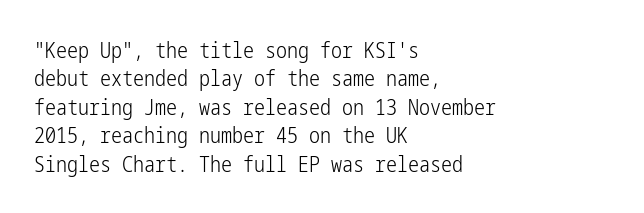
{"italic": "no", "bold": "no", "underline": "no", "align": "left", "line_spacing": "normal", "line_spacing_ratio": 1.29, "letter_spacing": "normal", "letter_spacing_em": 0.0, "glyph_px": 22}
